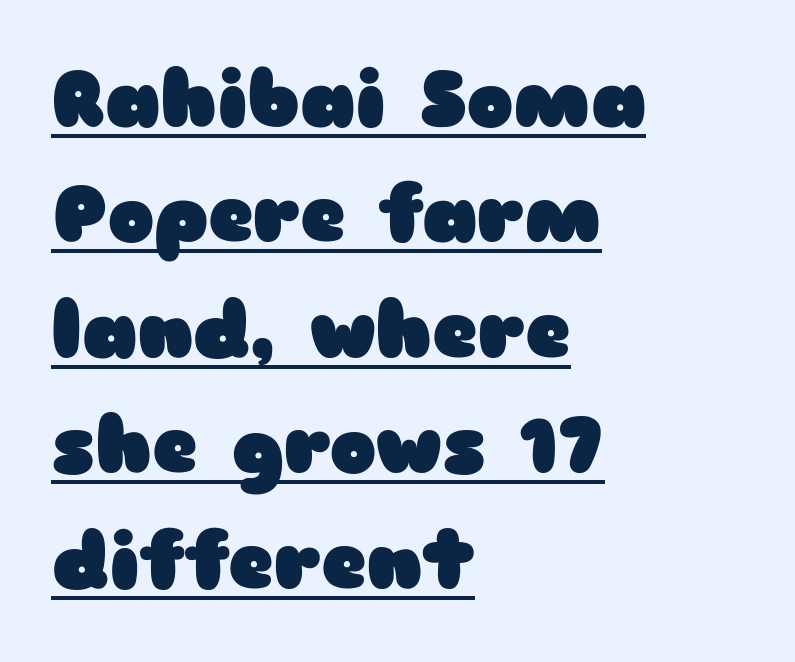
Q: Is the text bold? A: Yes.
Q: Is the text italic (slanted)? A: No, it is upright.
Q: Is the typeface a serif or a sans-serif typeface? A: Sans-serif.
Q: Is the text underlined? A: Yes.
Q: How is the paragraph aligned? A: Left-aligned.
Q: Is the spacing between letters normal or unusually wide? A: Normal.
Q: Is the spacing between lines tight, normal or loose? A: Normal.
Q: Width (condensed, normal, or wide)? A: Wide.
Q: Stroke contrast? A: Low.
Q: x-height? A: Medium.
Q: Monospaced? A: No.
